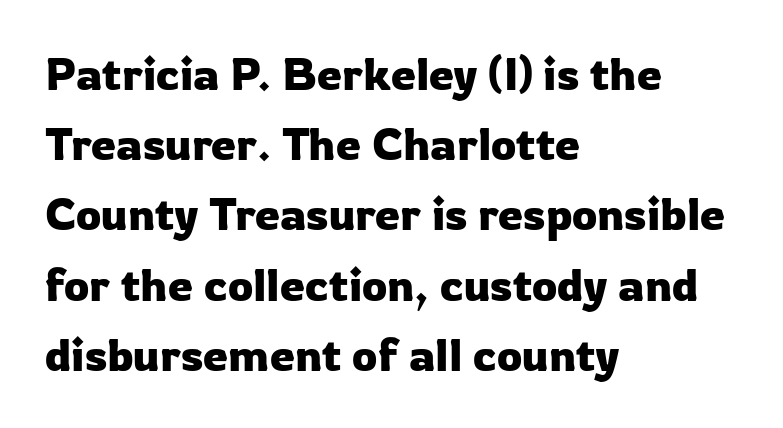
Q: Is the text italic (slanted)? A: No, it is upright.
Q: Is the typeface a serif or a sans-serif typeface? A: Sans-serif.
Q: Is the text underlined? A: No.
Q: How is the paragraph aligned? A: Left-aligned.
Q: Is the spacing between letters normal or unusually wide? A: Normal.
Q: Is the spacing between lines tight, normal or loose? A: Normal.
Q: Width (condensed, normal, or wide)? A: Normal.
Q: Stroke contrast? A: Low.
Q: x-height? A: Medium.
Q: Monospaced? A: No.
